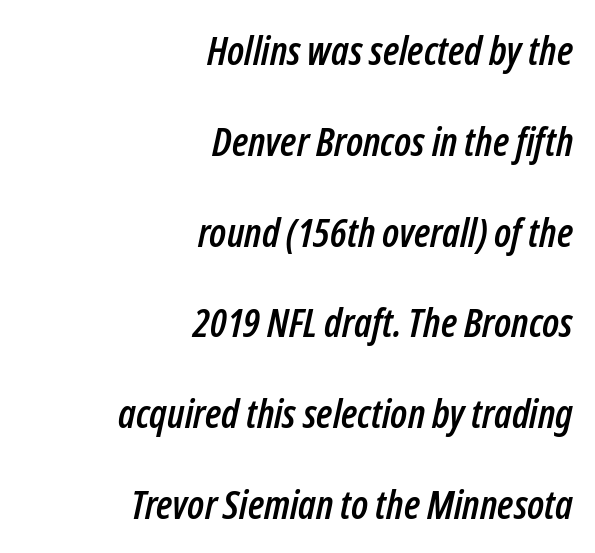
The image shows 40 px condensed type, italic (leaning right); set right-aligned, loose line spacing (2.27x), normal letter spacing, not underlined; low stroke contrast and a medium x-height.
